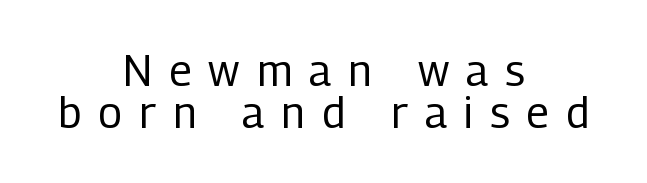
Short and long lines alike share a common midpoint. Is the stroke heavy? The answer is a plain regular-or-lighter. Think of a printed novel: that variable character pitch is what you see here. Upright lettering throughout. Are there feet on the stems? There aren't — it's a sans. How would I describe the line gaps? Narrow and economical.
